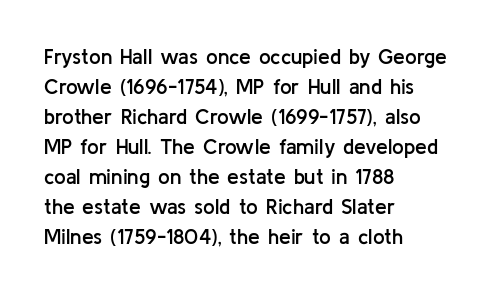
{"italic": "no", "bold": "semi", "underline": "no", "align": "left", "line_spacing": "normal", "line_spacing_ratio": 1.43, "letter_spacing": "normal", "letter_spacing_em": 0.0, "glyph_px": 21}
